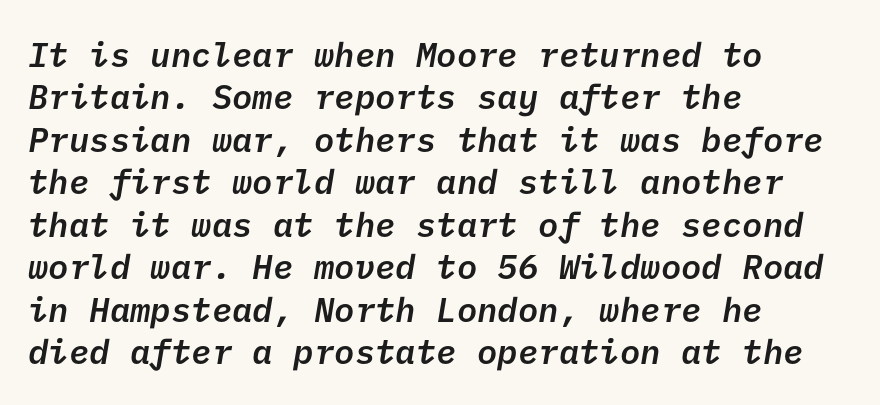
The image shows 34 px semibold sans-serif type; set left-aligned, normal line spacing (1.25x), normal letter spacing, not underlined; low stroke contrast and a medium x-height.
